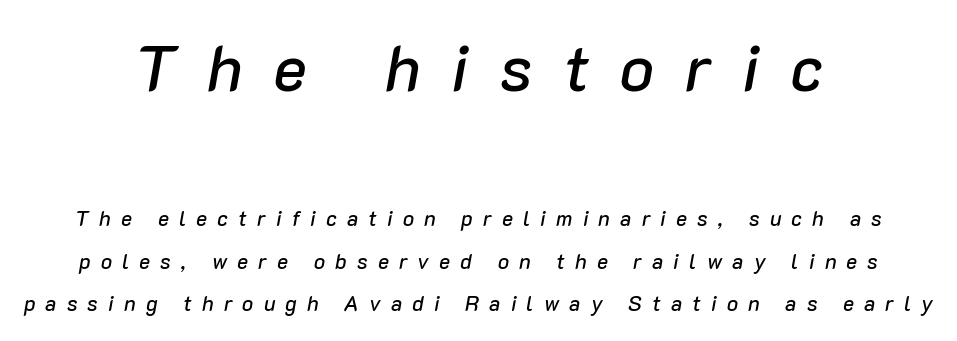
The image shows 64 px text type, italic (leaning right); set centered, loose line spacing (2.02x), unusually wide letter spacing (+0.48 em), not underlined; the first (top) block is 3.05x larger; low stroke contrast and a medium x-height.
